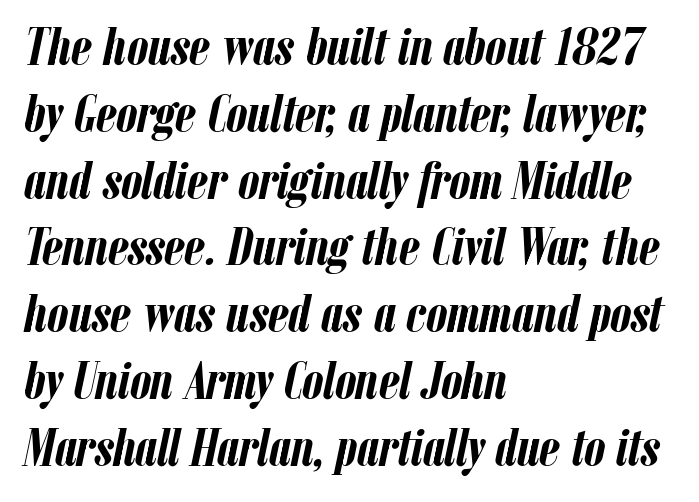
Q: Is the text bold? A: Yes.
Q: Is the text italic (slanted)? A: Yes, it leans right by about 12 degrees.
Q: Is the text underlined? A: No.
Q: How is the paragraph aligned? A: Left-aligned.
Q: Is the spacing between letters normal or unusually wide? A: Normal.
Q: Is the spacing between lines tight, normal or loose? A: Normal.
Q: Width (condensed, normal, or wide)? A: Condensed.
Q: Stroke contrast? A: Low.
Q: x-height? A: Medium.
Q: Monospaced? A: No.
